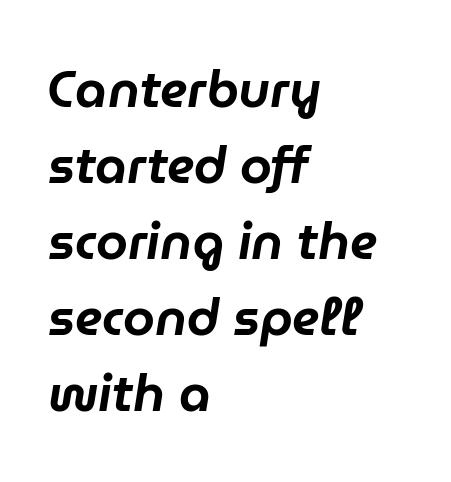
Q: Is the text italic (slanted)? A: Yes, it leans right by about 9 degrees.
Q: Is the text underlined? A: No.
Q: How is the paragraph aligned? A: Left-aligned.
Q: Is the spacing between letters normal or unusually wide? A: Normal.
Q: Is the spacing between lines tight, normal or loose? A: Normal.
Q: Width (condensed, normal, or wide)? A: Normal.
Q: Stroke contrast? A: Low.
Q: x-height? A: Medium.
Q: Monospaced? A: No.
